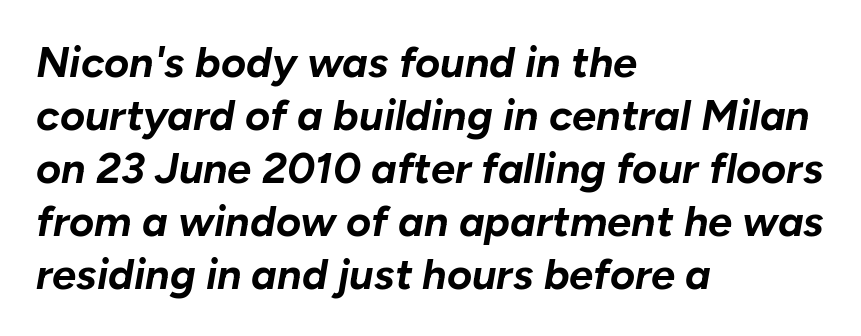
The image shows 43 px bold type, italic (leaning right); set left-aligned, line spacing 1.23x, normal letter spacing, not underlined; low stroke contrast and a medium x-height.
